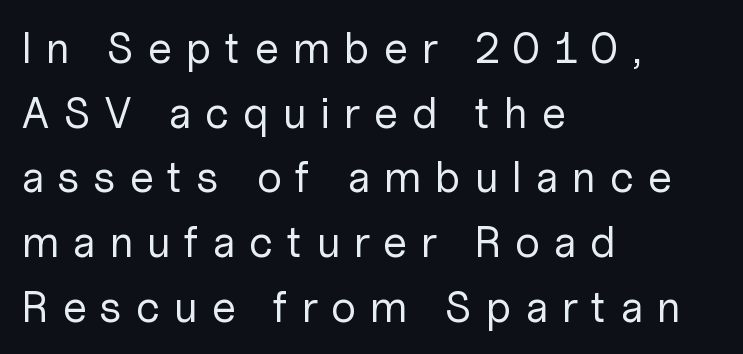
{"serif": "no", "italic": "no", "bold": "no", "weight": "regular", "width": "normal", "stroke_contrast": "low", "x_height": "medium", "monospaced": "no", "underline": "no", "align": "left", "line_spacing": "normal", "line_spacing_ratio": 1.47, "letter_spacing": "wide", "letter_spacing_em": 0.29, "glyph_px": 44}
